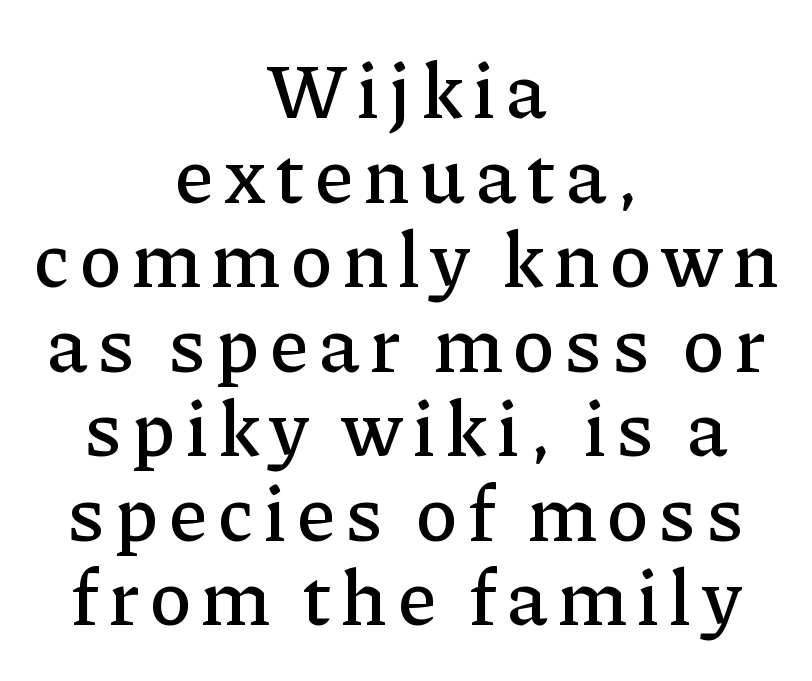
Q: Is the text italic (slanted)? A: No, it is upright.
Q: Is the typeface a serif or a sans-serif typeface? A: Serif.
Q: Is the text underlined? A: No.
Q: How is the paragraph aligned? A: Centered.
Q: Is the spacing between lines tight, normal or loose? A: Tight.
Q: Width (condensed, normal, or wide)? A: Normal.
Q: Stroke contrast? A: Low.
Q: x-height? A: Medium.
Q: Monospaced? A: No.
